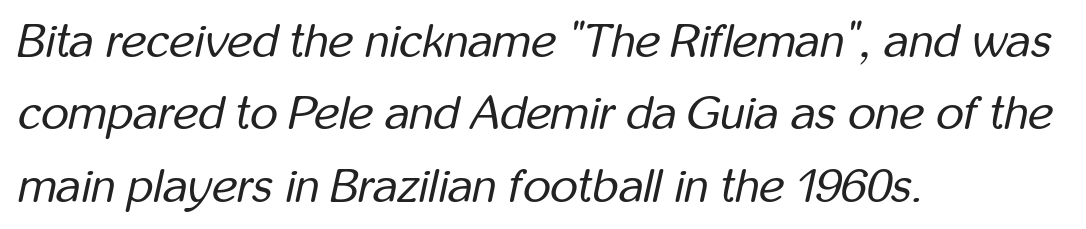
Q: Is the text bold? A: No.
Q: Is the text italic (slanted)? A: Yes, it leans right by about 12 degrees.
Q: Is the text underlined? A: No.
Q: How is the paragraph aligned? A: Left-aligned.
Q: Is the spacing between letters normal or unusually wide? A: Normal.
Q: Is the spacing between lines tight, normal or loose? A: Normal.
Q: Width (condensed, normal, or wide)? A: Condensed.
Q: Stroke contrast? A: Low.
Q: x-height? A: Medium.
Q: Monospaced? A: No.
